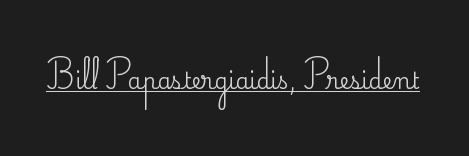
{"italic": "no", "underline": "yes", "letter_spacing": "normal", "letter_spacing_em": 0.0, "glyph_px": 22}
